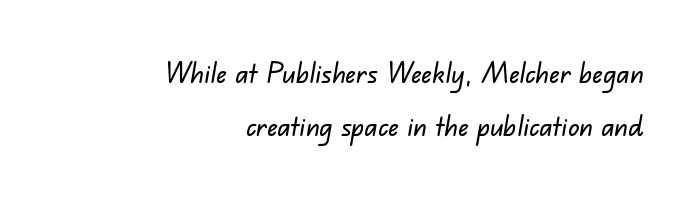
Q: Is the typeface a serif or a sans-serif typeface? A: Sans-serif.
Q: Is the text underlined? A: No.
Q: How is the paragraph aligned? A: Right-aligned.
Q: Is the spacing between letters normal or unusually wide? A: Normal.
Q: Width (condensed, normal, or wide)? A: Normal.
Q: Stroke contrast? A: Low.
Q: x-height? A: Small.
Q: Monospaced? A: No.
